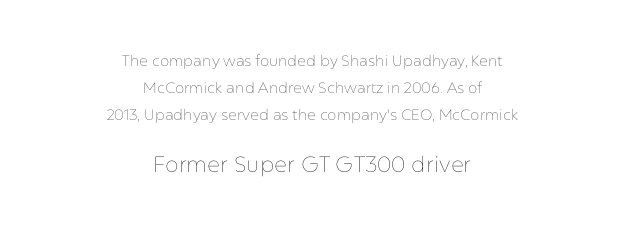
{"italic": "no", "bold": "no", "underline": "no", "align": "center", "line_spacing_ratio": 1.8, "letter_spacing": "normal", "letter_spacing_em": 0.0, "larger_block": "second", "size_ratio": 1.47, "glyph_px": 22}
